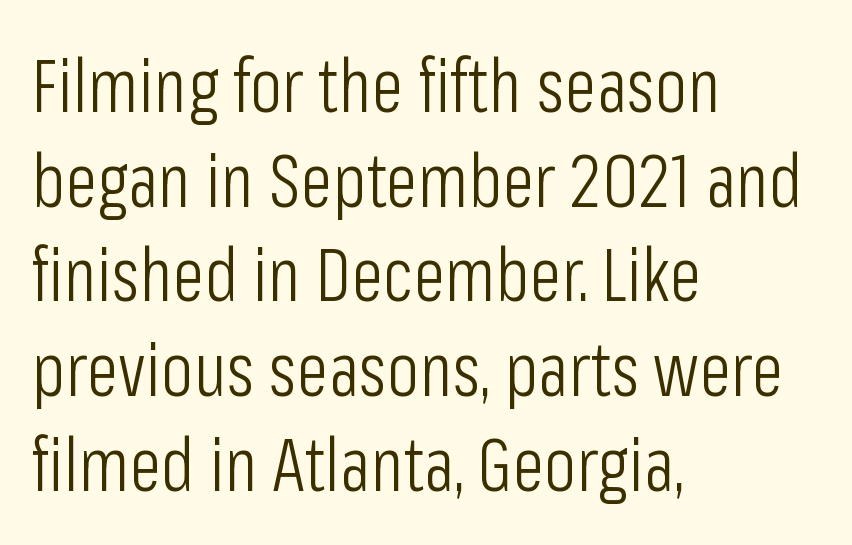
The image shows 74 px light, condensed sans-serif type, upright; set left-aligned, normal line spacing (1.28x), normal letter spacing, not underlined; low stroke contrast and a medium x-height.
